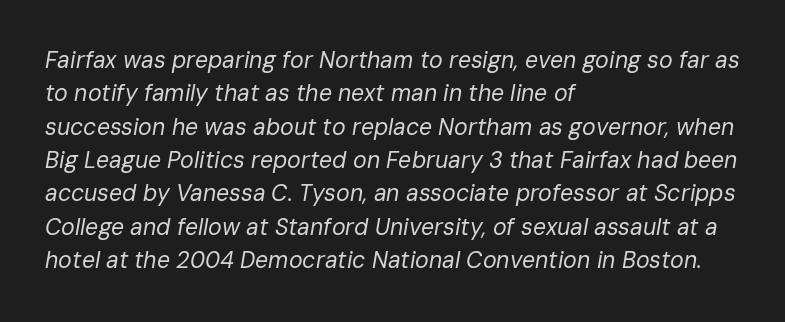
{"italic": "yes", "lean": "right", "slant_degrees": 10, "bold": "no", "underline": "no", "align": "left", "line_spacing": "normal", "line_spacing_ratio": 1.45, "letter_spacing": "normal", "letter_spacing_em": 0.0, "glyph_px": 23}
